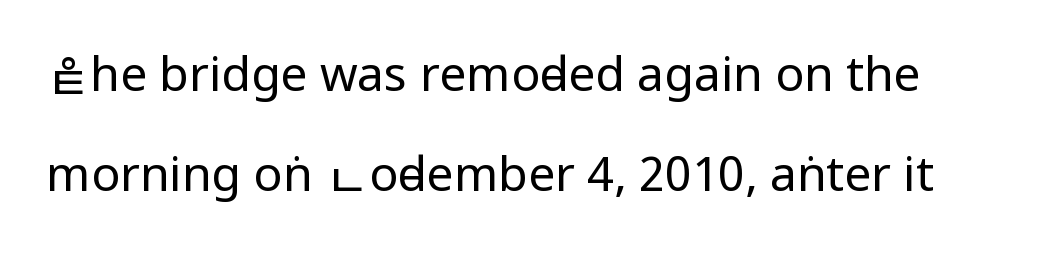
The image shows 48 px regular-weight, condensed sans-serif type, upright; set loose line spacing (2.08x), normal letter spacing, not underlined; low stroke contrast.
